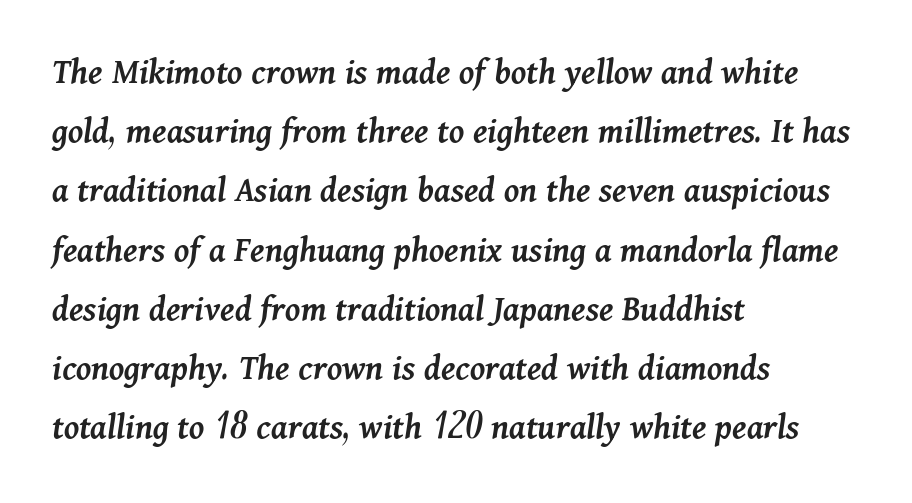
{"italic": "yes", "lean": "right", "slant_degrees": 11, "bold": "semi", "weight": "semibold", "width": "normal", "stroke_contrast": "medium", "x_height": "medium", "monospaced": "no", "underline": "no", "align": "left", "line_spacing": "normal", "line_spacing_ratio": 1.6, "letter_spacing": "normal", "letter_spacing_em": 0.0, "glyph_px": 37}
